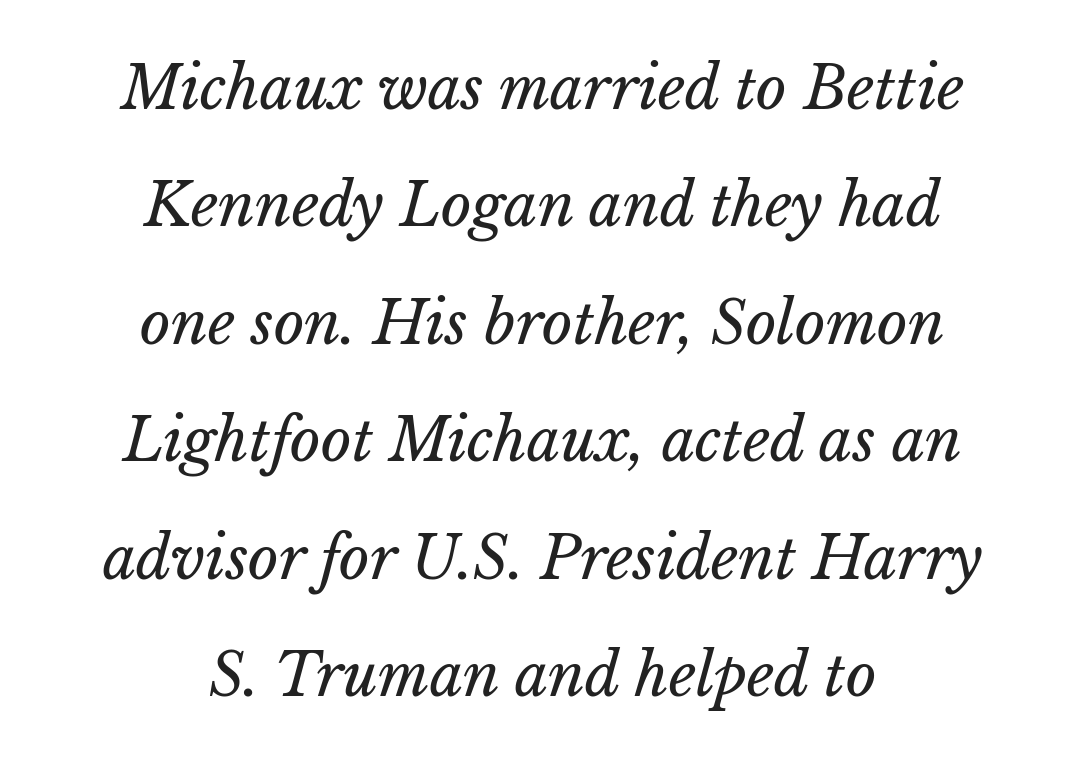
{"italic": "yes", "lean": "right", "slant_degrees": 15, "bold": "no", "weight": "regular", "width": "normal", "stroke_contrast": "low", "x_height": "medium", "monospaced": "no", "underline": "no", "align": "center", "line_spacing": "loose", "line_spacing_ratio": 1.99, "letter_spacing": "normal", "letter_spacing_em": 0.0, "glyph_px": 59}
